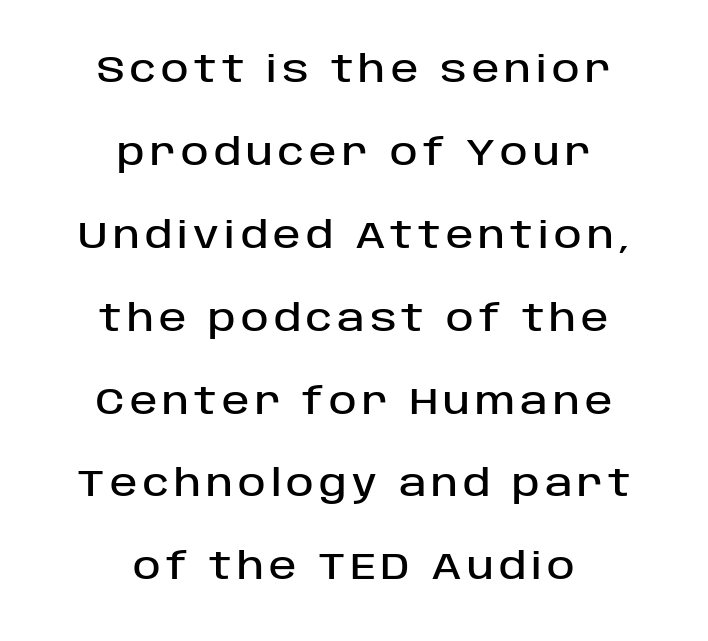
You could not count columns in this text — the font is proportionally spaced. The space directly below the letters is spotless. The vertical gap from one line to the next is large. Reading down the block, each line starts at a different indent, mirrored at its end.
